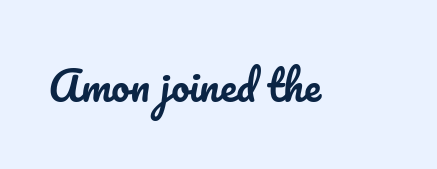
Nothing unusual about the tracking: characters are spaced as the font intends. You could not count columns in this text — the font is proportionally spaced. Underline: absent.
